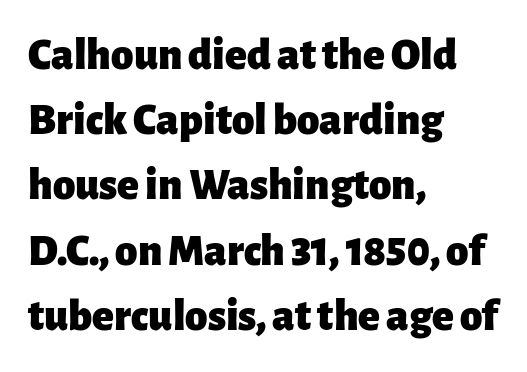
{"serif": "no", "italic": "no", "bold": "yes", "weight": "heavy", "width": "normal", "stroke_contrast": "low", "x_height": "medium", "monospaced": "no", "underline": "no", "align": "left", "line_spacing": "normal", "line_spacing_ratio": 1.45, "letter_spacing": "normal", "letter_spacing_em": 0.0, "glyph_px": 45}
